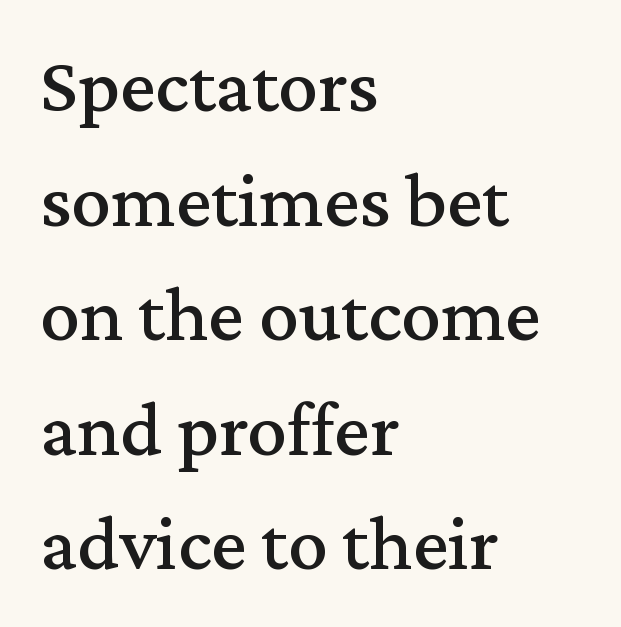
{"serif": "yes", "italic": "no", "width": "normal", "stroke_contrast": "medium", "x_height": "medium", "monospaced": "no", "underline": "no", "align": "left", "line_spacing": "normal", "line_spacing_ratio": 1.45, "letter_spacing": "normal", "letter_spacing_em": 0.0, "glyph_px": 79}
